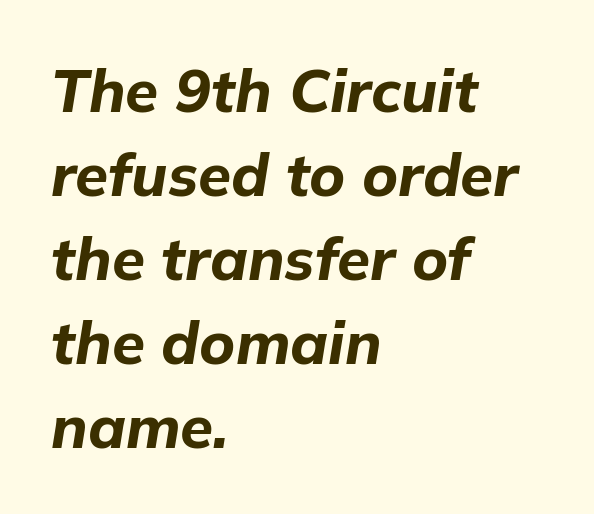
{"italic": "yes", "lean": "right", "slant_degrees": 9, "bold": "yes", "weight": "bold", "width": "normal", "stroke_contrast": "low", "x_height": "medium", "monospaced": "no", "underline": "no", "align": "left", "line_spacing": "normal", "line_spacing_ratio": 1.4, "letter_spacing": "normal", "letter_spacing_em": 0.0, "glyph_px": 60}
